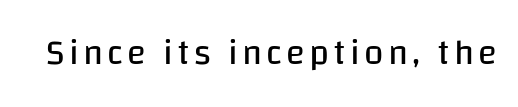
No letter is thick-stroked: the sample isn't bold. The glyphs in this specimen are sans serif. Think of a printed novel: that variable character pitch is what you see here. Every character sits straight up, as roman type does. Anything drawn beneath the words? Only blank space.
